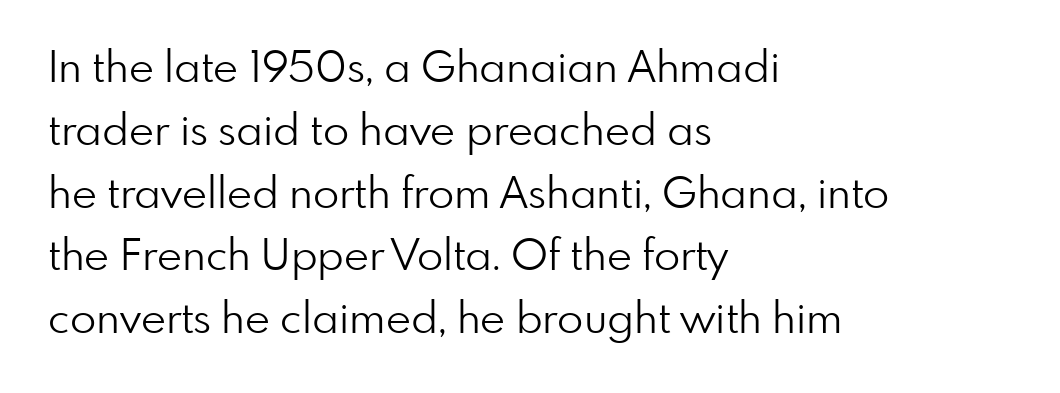
{"serif": "no", "italic": "no", "bold": "no", "weight": "light", "width": "normal", "stroke_contrast": "low", "x_height": "small", "monospaced": "no", "underline": "no", "align": "left", "line_spacing": "normal", "line_spacing_ratio": 1.46, "letter_spacing": "normal", "letter_spacing_em": 0.0, "glyph_px": 43}
